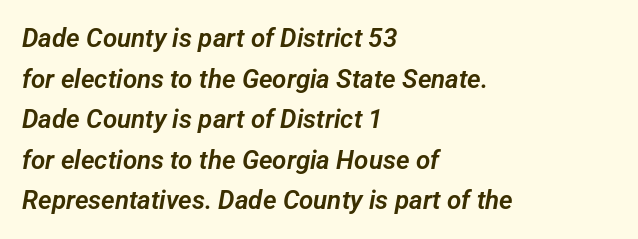
{"underline": "no", "align": "left", "line_spacing": "normal", "line_spacing_ratio": 1.56, "letter_spacing": "normal", "letter_spacing_em": 0.0, "glyph_px": 26}
